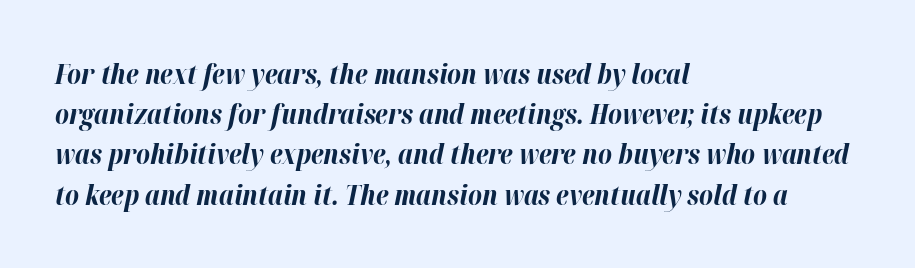
{"italic": "yes", "lean": "right", "slant_degrees": 12, "bold": "yes", "underline": "no", "align": "left", "line_spacing": "normal", "line_spacing_ratio": 1.49, "letter_spacing": "normal", "letter_spacing_em": 0.0, "glyph_px": 27}
